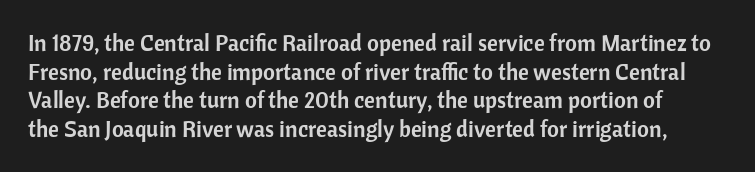
Q: Is the text italic (slanted)? A: No, it is upright.
Q: Is the text underlined? A: No.
Q: Is the spacing between letters normal or unusually wide? A: Normal.
Q: Is the spacing between lines tight, normal or loose? A: Normal.
